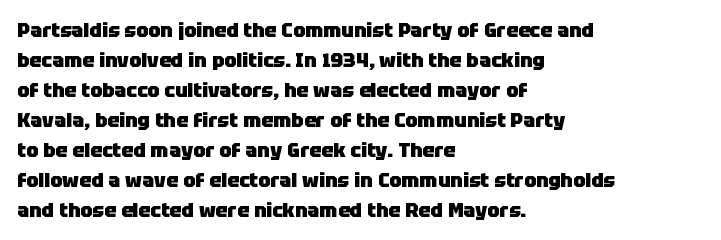
The image shows 20 px bold type, upright; set left-aligned, normal line spacing (1.5x), normal letter spacing, not underlined.
